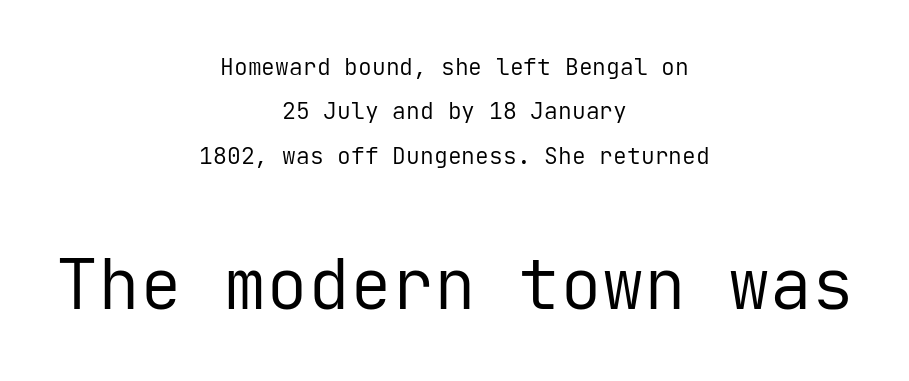
{"serif": "no", "italic": "no", "bold": "no", "weight": "regular", "width": "normal", "stroke_contrast": "low", "x_height": "medium", "monospaced": "yes", "underline": "no", "align": "center", "line_spacing": "loose", "line_spacing_ratio": 1.93, "letter_spacing": "normal", "letter_spacing_em": 0.0, "larger_block": "second", "size_ratio": 3.04, "glyph_px": 70}
